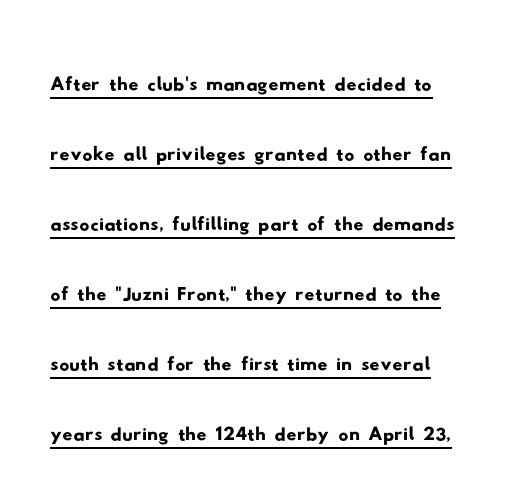
{"serif": "no", "width": "wide", "stroke_contrast": "low", "x_height": "small", "monospaced": "no", "underline": "yes", "line_spacing": "normal", "line_spacing_ratio": 1.4, "letter_spacing": "normal", "letter_spacing_em": 0.0, "glyph_px": 50}
